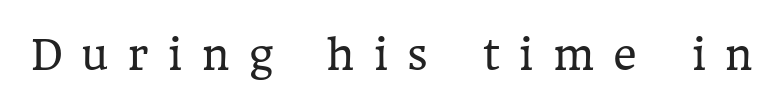
Q: Is the text bold? A: No.
Q: Is the text italic (slanted)? A: No, it is upright.
Q: Is the typeface a serif or a sans-serif typeface? A: Serif.
Q: Is the text underlined? A: No.
Q: Is the spacing between letters normal or unusually wide? A: Unusually wide.
Q: Width (condensed, normal, or wide)? A: Normal.
Q: Stroke contrast? A: Low.
Q: x-height? A: Medium.
Q: Monospaced? A: No.
